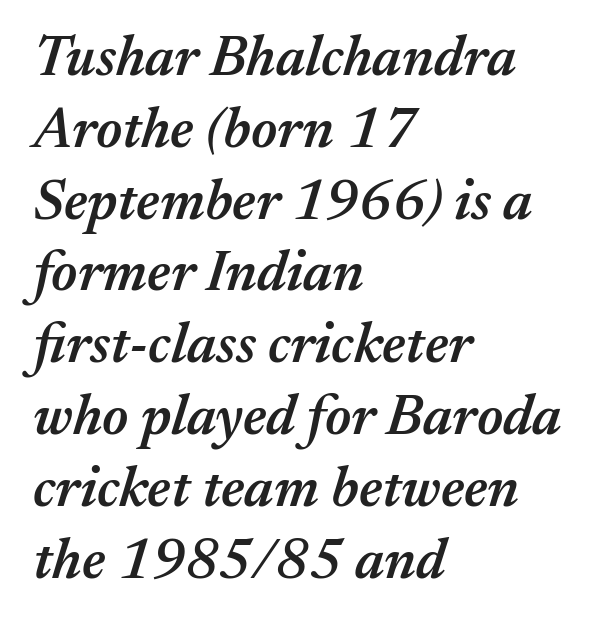
Q: Is the text bold? A: Semi-bold.
Q: Is the text italic (slanted)? A: Yes, it leans right by about 17 degrees.
Q: Is the text underlined? A: No.
Q: How is the paragraph aligned? A: Left-aligned.
Q: Is the spacing between letters normal or unusually wide? A: Normal.
Q: Is the spacing between lines tight, normal or loose? A: Normal.
Q: Width (condensed, normal, or wide)? A: Normal.
Q: Stroke contrast? A: Medium.
Q: x-height? A: Medium.
Q: Monospaced? A: No.
